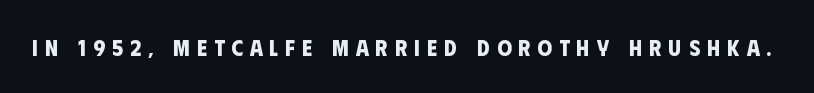
The image shows 23 px bold type; set unusually wide letter spacing (+0.31 em), not underlined.
